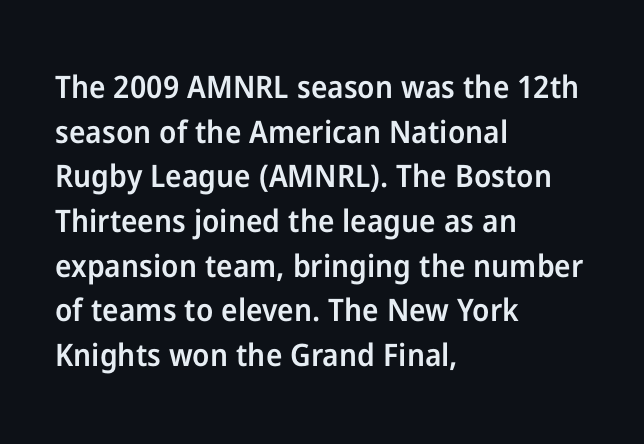
Has an underline been added? It has not. In terms of letterform style, serifs are entirely absent. Every stem runs plumb, perpendicular to the baseline. Each word holds together tightly as a unit, with standard inter-letter gaps. In CSS terms this would be text-align: left. These lines sit exactly where default settings would place them.
